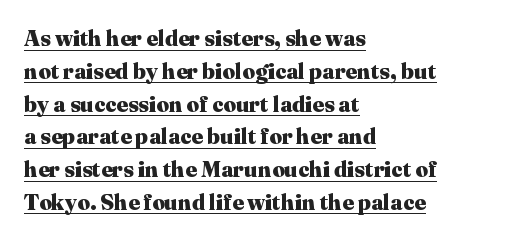
Q: Is the text bold? A: Yes.
Q: Is the text italic (slanted)? A: No, it is upright.
Q: Is the text underlined? A: Yes.
Q: How is the paragraph aligned? A: Left-aligned.
Q: Is the spacing between letters normal or unusually wide? A: Normal.
Q: Is the spacing between lines tight, normal or loose? A: Normal.
